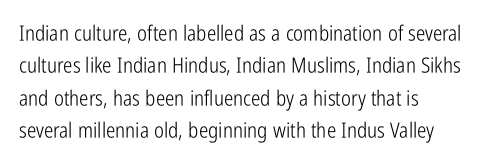
Q: Is the text bold? A: No.
Q: Is the text italic (slanted)? A: No, it is upright.
Q: Is the text underlined? A: No.
Q: How is the paragraph aligned? A: Left-aligned.
Q: Is the spacing between letters normal or unusually wide? A: Normal.
Q: Is the spacing between lines tight, normal or loose? A: Normal.
